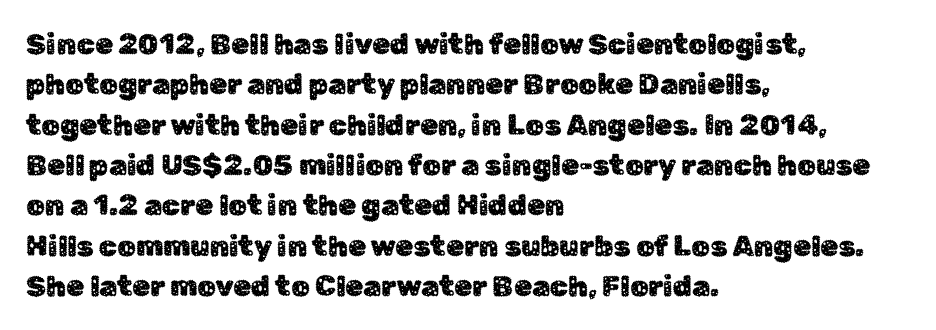
{"serif": "no", "italic": "no", "width": "normal", "stroke_contrast": "low", "x_height": "medium", "monospaced": "no", "underline": "no", "align": "left", "line_spacing": "normal", "line_spacing_ratio": 1.39, "letter_spacing": "normal", "letter_spacing_em": 0.0, "glyph_px": 29}
